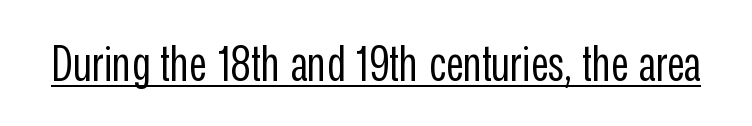
{"serif": "no", "italic": "no", "bold": "no", "weight": "regular", "width": "condensed", "stroke_contrast": "low", "x_height": "medium", "monospaced": "no", "underline": "yes", "letter_spacing": "normal", "letter_spacing_em": 0.0, "glyph_px": 49}
